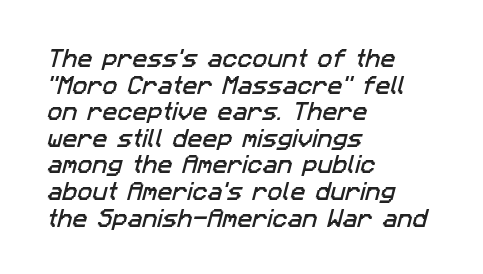
{"underline": "no", "align": "left", "line_spacing": "normal", "line_spacing_ratio": 1.33, "letter_spacing": "normal", "letter_spacing_em": 0.0, "glyph_px": 20}
